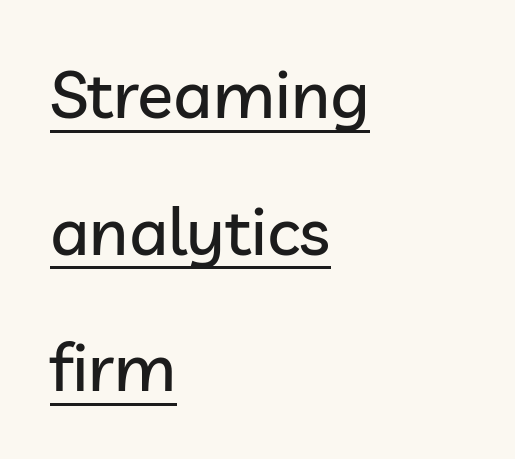
Q: Is the text italic (slanted)? A: No, it is upright.
Q: Is the typeface a serif or a sans-serif typeface? A: Sans-serif.
Q: Is the text underlined? A: Yes.
Q: How is the paragraph aligned? A: Left-aligned.
Q: Is the spacing between letters normal or unusually wide? A: Normal.
Q: Is the spacing between lines tight, normal or loose? A: Loose.
Q: Width (condensed, normal, or wide)? A: Normal.
Q: Stroke contrast? A: Low.
Q: x-height? A: Medium.
Q: Monospaced? A: No.
